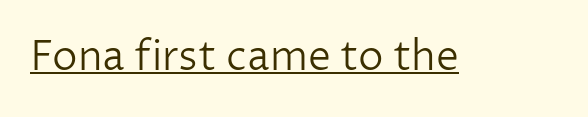
Q: Is the text bold? A: No.
Q: Is the text italic (slanted)? A: No, it is upright.
Q: Is the typeface a serif or a sans-serif typeface? A: Sans-serif.
Q: Is the text underlined? A: Yes.
Q: Is the spacing between letters normal or unusually wide? A: Normal.
Q: Width (condensed, normal, or wide)? A: Normal.
Q: Stroke contrast? A: Low.
Q: x-height? A: Medium.
Q: Monospaced? A: No.
